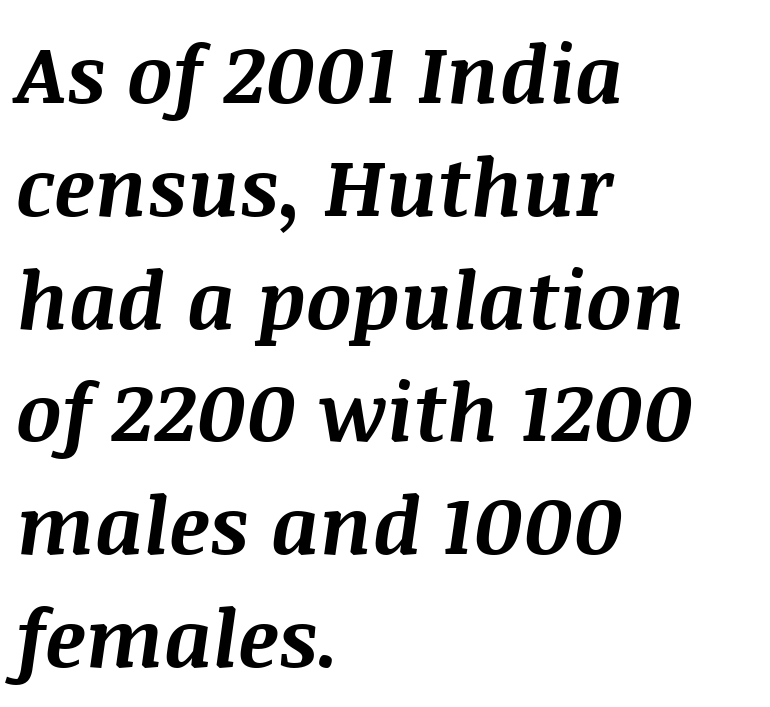
Q: Is the text bold? A: Yes.
Q: Is the text italic (slanted)? A: Yes, it leans right by about 8 degrees.
Q: Is the text underlined? A: No.
Q: How is the paragraph aligned? A: Left-aligned.
Q: Is the spacing between letters normal or unusually wide? A: Normal.
Q: Is the spacing between lines tight, normal or loose? A: Normal.
Q: Width (condensed, normal, or wide)? A: Normal.
Q: Stroke contrast? A: Medium.
Q: x-height? A: Large.
Q: Monospaced? A: No.
